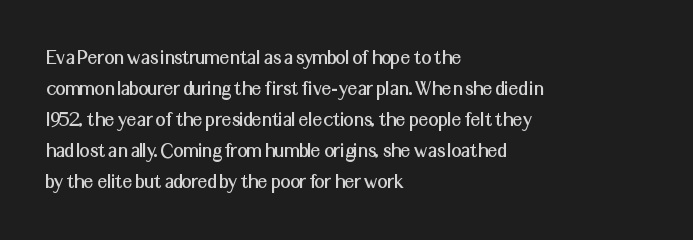
Q: Is the text italic (slanted)? A: No, it is upright.
Q: Is the text underlined? A: No.
Q: How is the paragraph aligned? A: Left-aligned.
Q: Is the spacing between letters normal or unusually wide? A: Normal.
Q: Is the spacing between lines tight, normal or loose? A: Normal.
